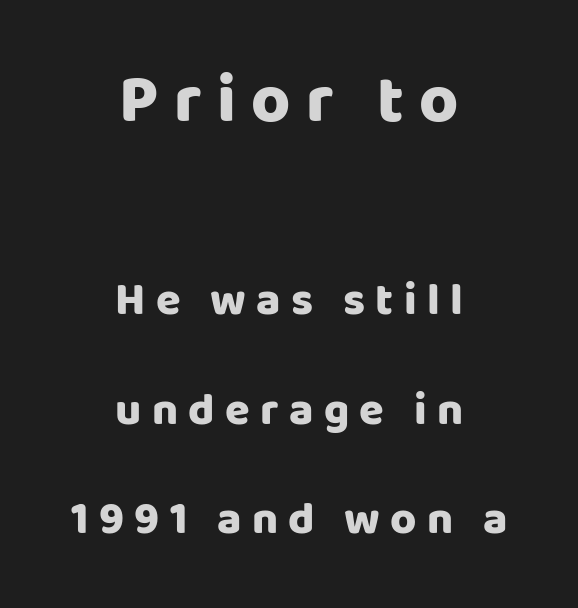
Here the first block reads like a headline and the second like body copy. The line-height multiplier appears high, well above default. Character widths vary here, with narrow letters taking less room than wide ones. Each line is balanced around a shared central axis. You'd pick this weight for a headline — it's a proper bold. Each row of text sits above clean, open space.
